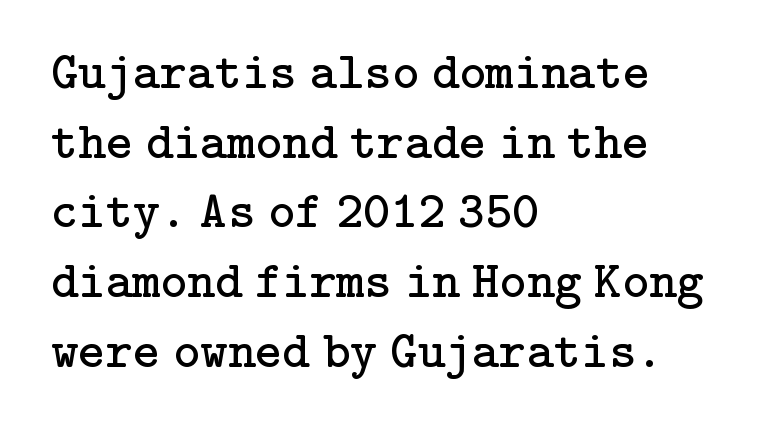
The image shows 52 px regular-weight serif type, upright; set left-aligned, normal line spacing (1.34x), normal letter spacing, not underlined; low stroke contrast and a medium x-height.
